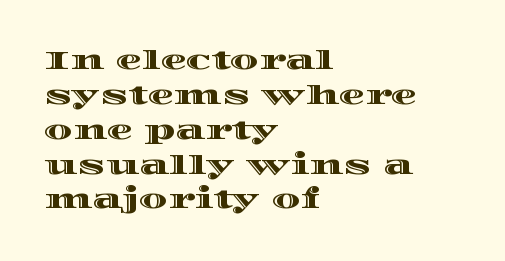
The image shows 26 px text type, upright; set left-aligned, normal line spacing (1.34x), normal letter spacing, not underlined.
